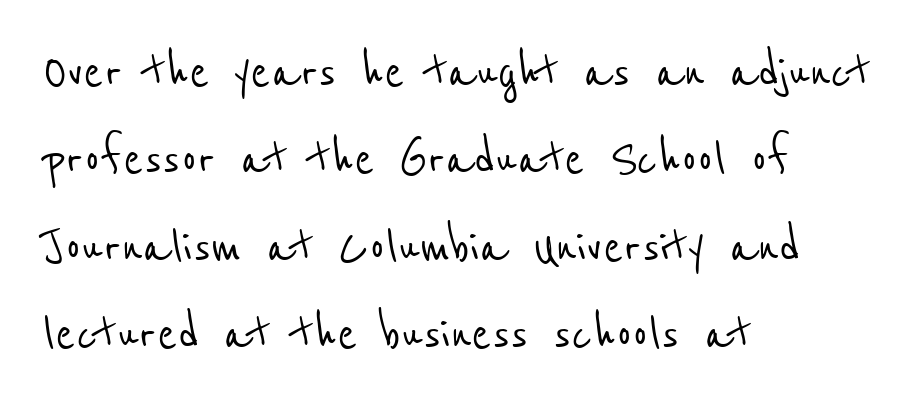
{"serif": "no", "width": "condensed", "stroke_contrast": "low", "x_height": "medium", "monospaced": "no", "underline": "no", "align": "left", "line_spacing": "normal", "line_spacing_ratio": 1.48, "letter_spacing": "normal", "letter_spacing_em": 0.0, "glyph_px": 59}
